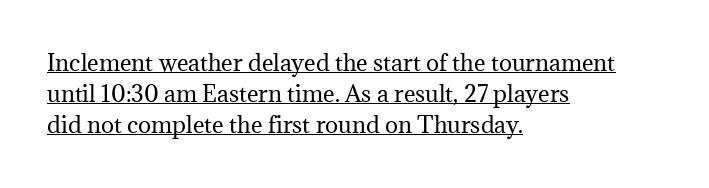
The image shows 22 px text type, upright; set left-aligned, normal line spacing (1.42x), normal letter spacing, underlined.
